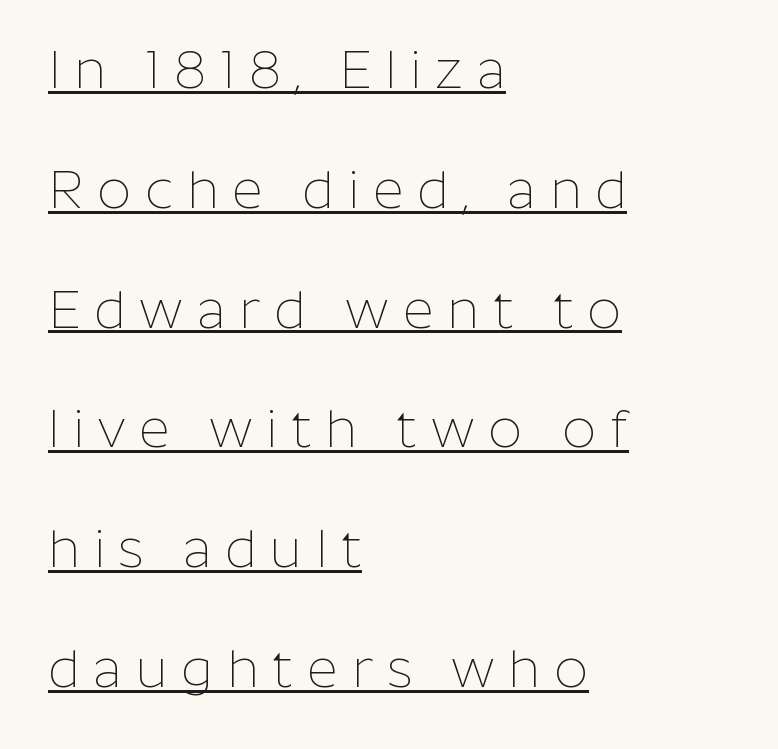
The lettering holds an erect, upright posture throughout. This is underlined copy, the kind a proofreader might mark for attention. Short note: letters widely spaced. No extra ink here — the face is not bold. Do the characters align in a grid? No, the font is proportional. Short and long lines alike share a common starting point at left.
